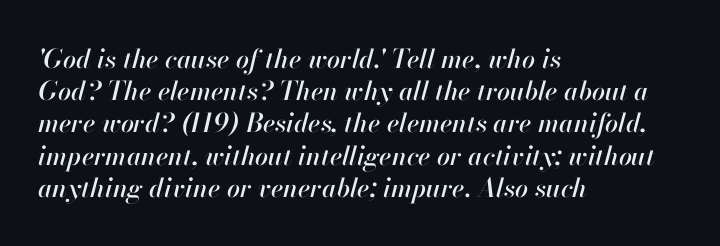
The image shows 26 px text type, italic (leaning right); set left-aligned, line spacing 1.24x, normal letter spacing, not underlined.
